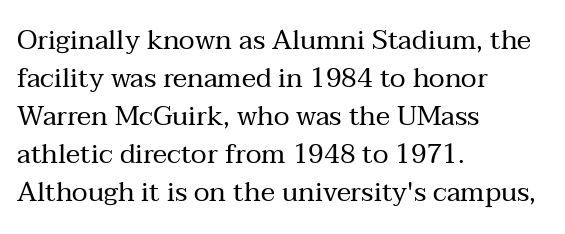
Q: Is the text bold? A: No.
Q: Is the text italic (slanted)? A: No, it is upright.
Q: Is the text underlined? A: No.
Q: How is the paragraph aligned? A: Left-aligned.
Q: Is the spacing between letters normal or unusually wide? A: Normal.
Q: Is the spacing between lines tight, normal or loose? A: Normal.
